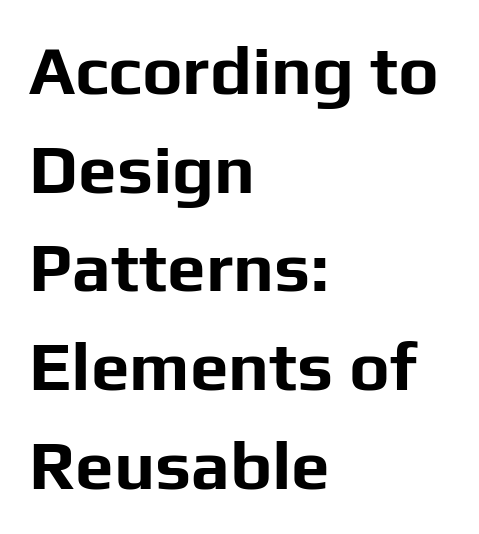
Q: Is the text bold? A: Yes.
Q: Is the text italic (slanted)? A: No, it is upright.
Q: Is the typeface a serif or a sans-serif typeface? A: Sans-serif.
Q: Is the text underlined? A: No.
Q: How is the paragraph aligned? A: Left-aligned.
Q: Is the spacing between letters normal or unusually wide? A: Normal.
Q: Is the spacing between lines tight, normal or loose? A: Normal.
Q: Width (condensed, normal, or wide)? A: Normal.
Q: Stroke contrast? A: Low.
Q: x-height? A: Medium.
Q: Monospaced? A: No.
